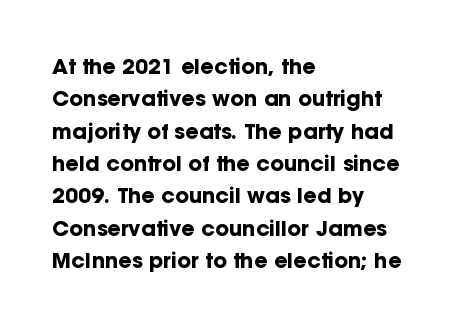
{"italic": "no", "bold": "yes", "underline": "no", "align": "left", "line_spacing": "normal", "line_spacing_ratio": 1.54, "letter_spacing": "normal", "letter_spacing_em": 0.0, "glyph_px": 21}
